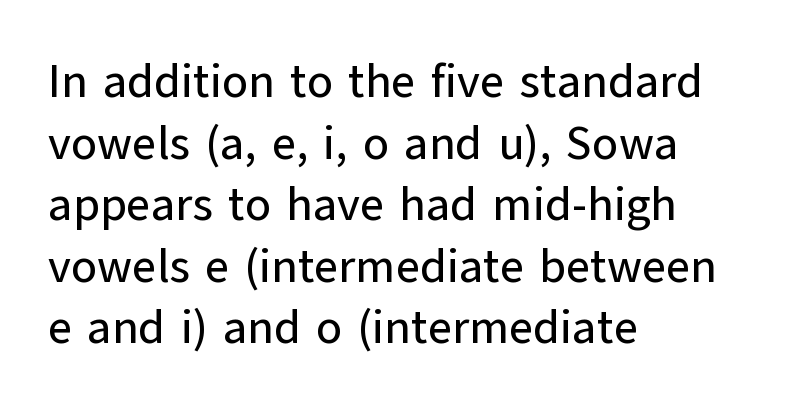
What stands out about the letter spacing? Nothing — it is the standard amount. A typesetter would mark this as roman, not italic. Each line starts at the same left margin while the right side varies. The rendering shows plain stroke endings on the letterforms — a sans-serif design. Here the designer chose a conventional face with non-uniform glyph widths. The zone under the glyphs is completely vacant.
